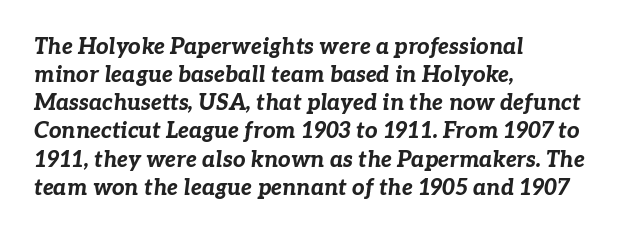
{"italic": "yes", "lean": "right", "slant_degrees": 7, "bold": "yes", "underline": "no", "align": "left", "line_spacing": "normal", "line_spacing_ratio": 1.28, "letter_spacing": "normal", "letter_spacing_em": 0.0, "glyph_px": 22}
